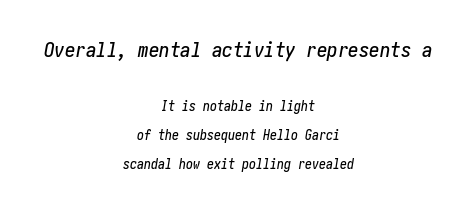
{"italic": "yes", "lean": "right", "slant_degrees": 10, "underline": "no", "align": "center", "line_spacing": "loose", "line_spacing_ratio": 2.09, "letter_spacing": "normal", "letter_spacing_em": 0.0, "larger_block": "first", "size_ratio": 1.5, "glyph_px": 21}
